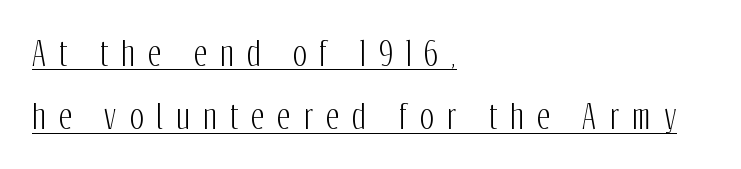
Q: Is the text italic (slanted)? A: No, it is upright.
Q: Is the typeface a serif or a sans-serif typeface? A: Sans-serif.
Q: Is the text underlined? A: Yes.
Q: How is the paragraph aligned? A: Left-aligned.
Q: Is the spacing between letters normal or unusually wide? A: Unusually wide.
Q: Is the spacing between lines tight, normal or loose? A: Loose.
Q: Width (condensed, normal, or wide)? A: Condensed.
Q: Stroke contrast? A: Low.
Q: x-height? A: Medium.
Q: Monospaced? A: No.
